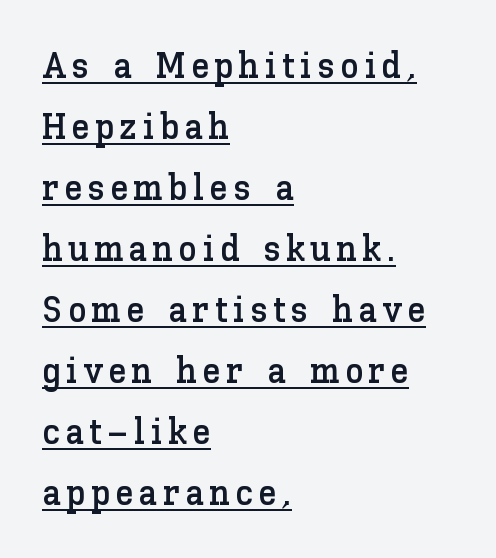
Q: Is the text italic (slanted)? A: No, it is upright.
Q: Is the text underlined? A: Yes.
Q: How is the paragraph aligned? A: Left-aligned.
Q: Is the spacing between lines tight, normal or loose? A: Normal.
Q: Width (condensed, normal, or wide)? A: Normal.
Q: Stroke contrast? A: Low.
Q: x-height? A: Medium.
Q: Monospaced? A: No.
